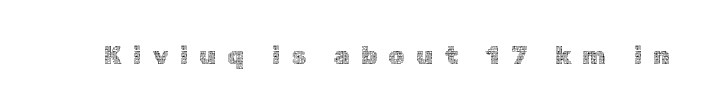
Q: Is the text bold? A: No.
Q: Is the text italic (slanted)? A: No, it is upright.
Q: Is the text underlined? A: No.
Q: Is the spacing between letters normal or unusually wide? A: Unusually wide.
